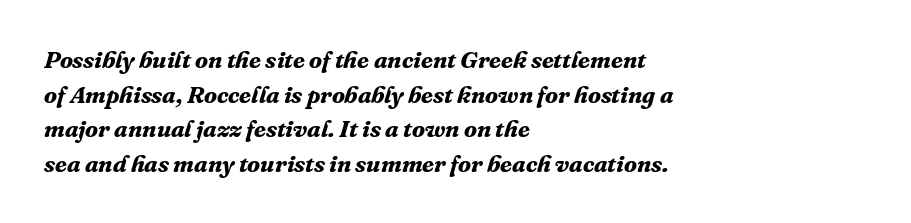
{"italic": "yes", "lean": "right", "slant_degrees": 16, "bold": "yes", "underline": "no", "align": "left", "line_spacing": "normal", "line_spacing_ratio": 1.44, "letter_spacing": "normal", "letter_spacing_em": 0.0, "glyph_px": 24}
